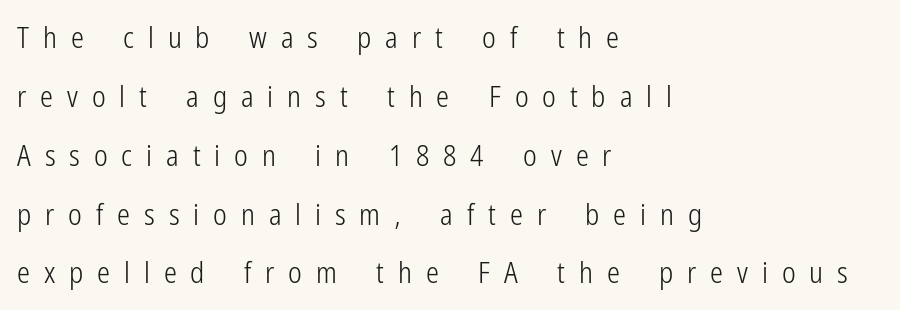
{"serif": "no", "italic": "no", "bold": "no", "weight": "light", "width": "condensed", "stroke_contrast": "low", "x_height": "medium", "monospaced": "no", "underline": "no", "align": "left", "line_spacing": "loose", "line_spacing_ratio": 2.03, "letter_spacing": "wide", "letter_spacing_em": 0.48, "glyph_px": 29}
